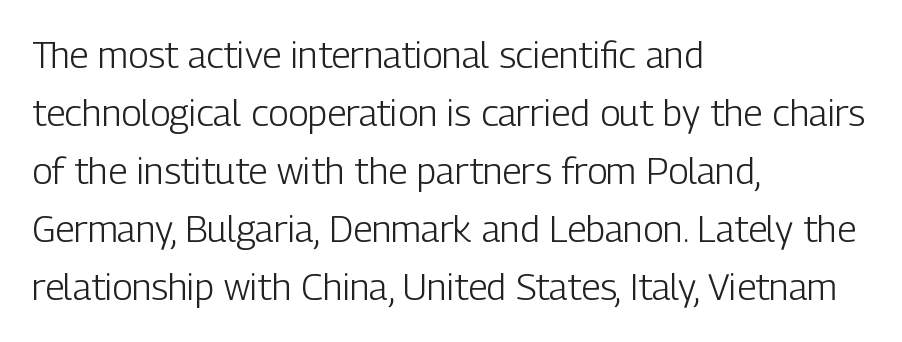
Q: Is the text bold? A: No.
Q: Is the text italic (slanted)? A: No, it is upright.
Q: Is the typeface a serif or a sans-serif typeface? A: Sans-serif.
Q: Is the text underlined? A: No.
Q: How is the paragraph aligned? A: Left-aligned.
Q: Is the spacing between letters normal or unusually wide? A: Normal.
Q: Is the spacing between lines tight, normal or loose? A: Normal.
Q: Width (condensed, normal, or wide)? A: Condensed.
Q: Stroke contrast? A: Low.
Q: x-height? A: Medium.
Q: Monospaced? A: No.
